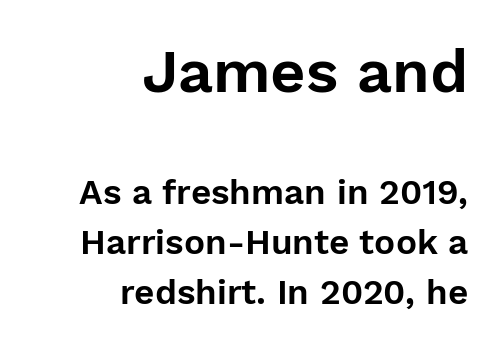
Q: Is the text italic (slanted)? A: No, it is upright.
Q: Is the typeface a serif or a sans-serif typeface? A: Sans-serif.
Q: Is the text underlined? A: No.
Q: How is the paragraph aligned? A: Right-aligned.
Q: Is the spacing between letters normal or unusually wide? A: Normal.
Q: Is the spacing between lines tight, normal or loose? A: Normal.
Q: Which block of text is set in a larger size, the first (top) or the second (bottom)? A: The first (top) one.
Q: Width (condensed, normal, or wide)? A: Normal.
Q: Stroke contrast? A: Low.
Q: x-height? A: Medium.
Q: Monospaced? A: No.
